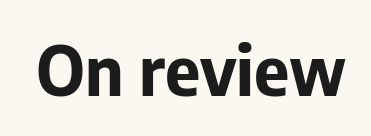
Q: Is the text bold? A: Yes.
Q: Is the text italic (slanted)? A: No, it is upright.
Q: Is the typeface a serif or a sans-serif typeface? A: Sans-serif.
Q: Is the text underlined? A: No.
Q: Is the spacing between letters normal or unusually wide? A: Normal.
Q: Width (condensed, normal, or wide)? A: Normal.
Q: Stroke contrast? A: Low.
Q: x-height? A: Medium.
Q: Monospaced? A: No.
